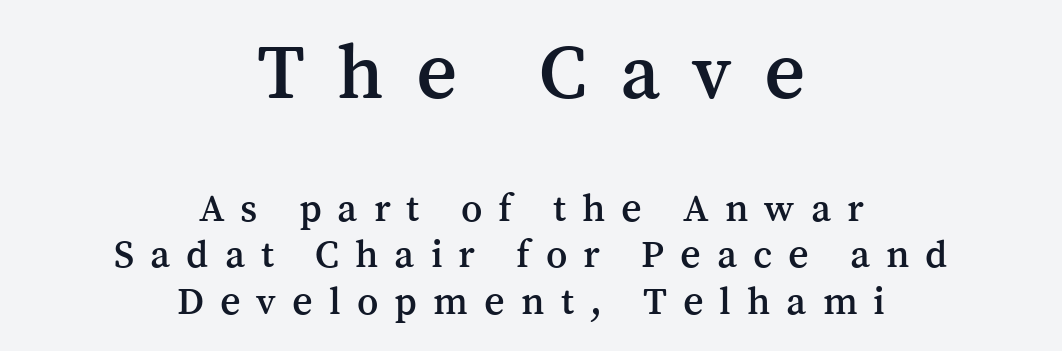
The image shows 80 px serif type, upright; set centered, line spacing 1.16x, unusually wide letter spacing (+0.4 em), not underlined; the first (top) block is 2.0x larger; medium stroke contrast and a medium x-height.
